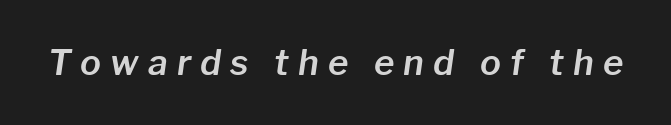
{"italic": "yes", "lean": "right", "slant_degrees": 8, "width": "normal", "stroke_contrast": "low", "x_height": "medium", "monospaced": "no", "underline": "no", "letter_spacing": "wide", "letter_spacing_em": 0.26, "glyph_px": 35}
